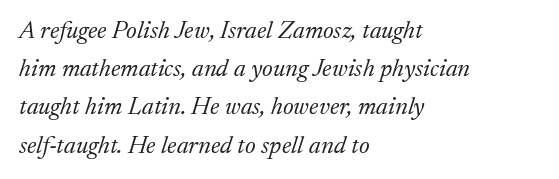
The passage is arranged the way most books set body copy — flush left. Caption: standard tracking, unaltered. Check the space under the baseline: it is left empty. In terms of posture, this sample is oblique. Letters have the restrained weight of plain body copy at most.
